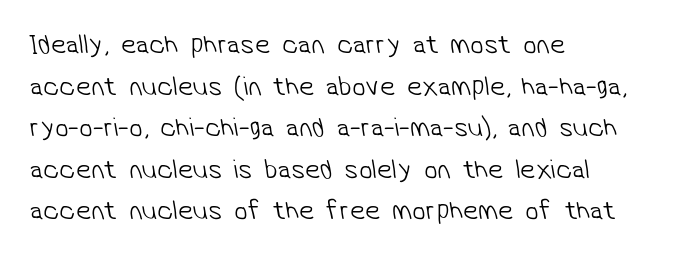
The image shows 27 px text type; set left-aligned, normal line spacing (1.54x), normal letter spacing, not underlined.
